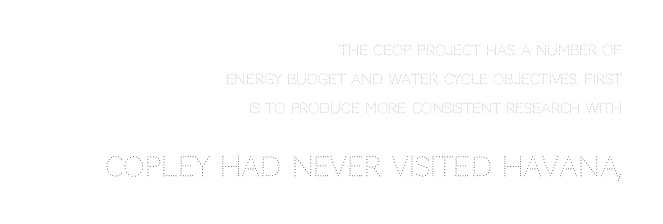
The image shows 27 px text type, upright; set right-aligned, loose line spacing (2.08x), normal letter spacing, not underlined; the second (bottom) block is 1.93x larger.
